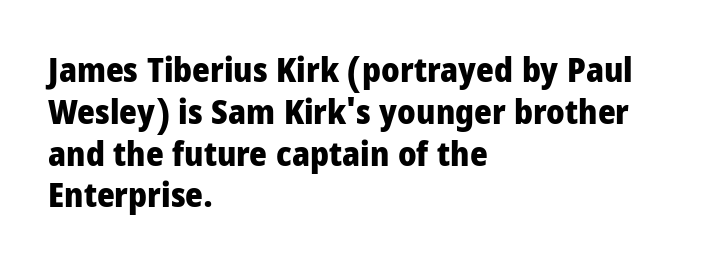
Q: Is the text bold? A: Yes.
Q: Is the text italic (slanted)? A: No, it is upright.
Q: Is the typeface a serif or a sans-serif typeface? A: Sans-serif.
Q: Is the text underlined? A: No.
Q: How is the paragraph aligned? A: Left-aligned.
Q: Is the spacing between letters normal or unusually wide? A: Normal.
Q: Width (condensed, normal, or wide)? A: Condensed.
Q: Stroke contrast? A: Low.
Q: x-height? A: Large.
Q: Monospaced? A: No.
